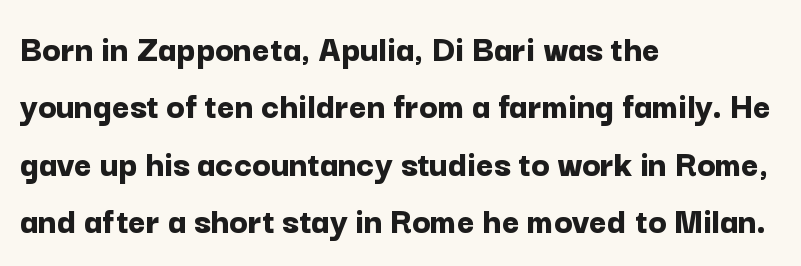
{"serif": "no", "italic": "no", "bold": "yes", "weight": "bold", "width": "normal", "stroke_contrast": "low", "x_height": "medium", "monospaced": "no", "underline": "no", "align": "left", "line_spacing": "normal", "line_spacing_ratio": 1.51, "letter_spacing": "normal", "letter_spacing_em": 0.0, "glyph_px": 38}
